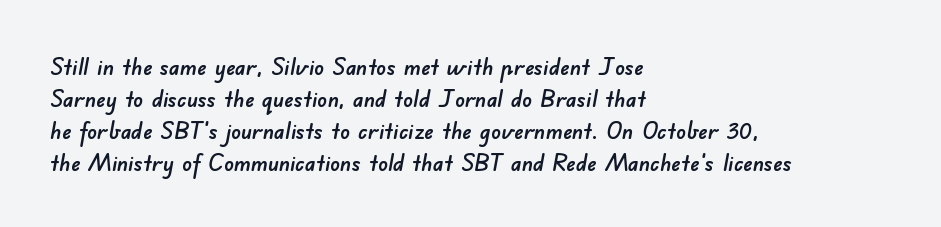
{"underline": "no", "align": "left", "line_spacing": "normal", "line_spacing_ratio": 1.33, "letter_spacing": "normal", "letter_spacing_em": 0.0, "glyph_px": 24}
